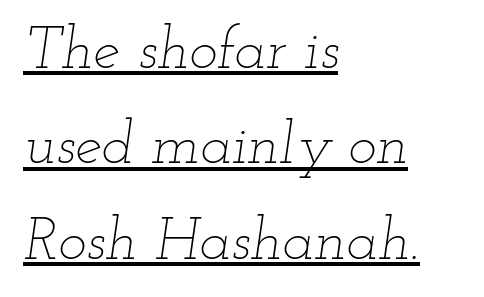
The image shows 60 px thin, wide type, italic (leaning right); set left-aligned, normal line spacing (1.59x), normal letter spacing, underlined; low stroke contrast and a small x-height.
